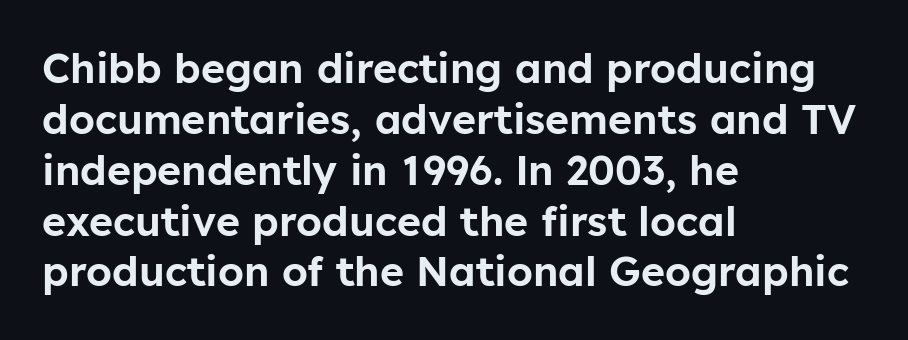
{"serif": "no", "italic": "no", "width": "normal", "stroke_contrast": "low", "x_height": "medium", "monospaced": "no", "underline": "no", "align": "left", "line_spacing_ratio": 1.24, "letter_spacing": "normal", "letter_spacing_em": 0.0, "glyph_px": 41}
